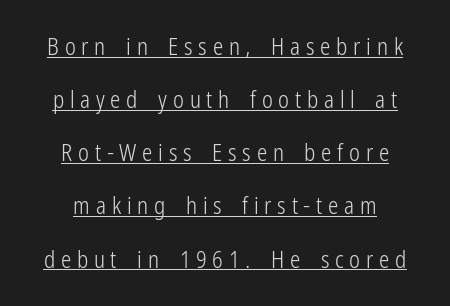
Every row of glyphs is offset so its center matches the block's center. The letterforms stand isolated, each surrounded by extra space. This is roman type, the default non-slanted kind. Nothing heavy about these letters — not bold at all.
